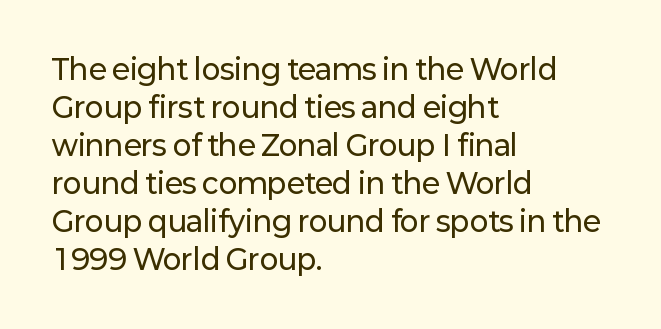
Q: Is the text italic (slanted)? A: No, it is upright.
Q: Is the typeface a serif or a sans-serif typeface? A: Sans-serif.
Q: Is the text underlined? A: No.
Q: How is the paragraph aligned? A: Left-aligned.
Q: Is the spacing between letters normal or unusually wide? A: Normal.
Q: Is the spacing between lines tight, normal or loose? A: Normal.
Q: Width (condensed, normal, or wide)? A: Normal.
Q: Stroke contrast? A: Low.
Q: x-height? A: Medium.
Q: Monospaced? A: No.
